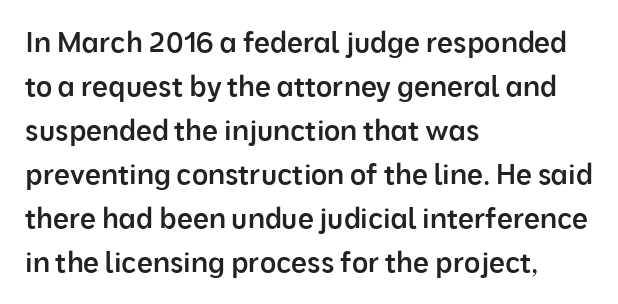
The image shows 28 px semibold sans-serif type, upright; set left-aligned, normal line spacing (1.57x), normal letter spacing, not underlined; low stroke contrast and a medium x-height.
